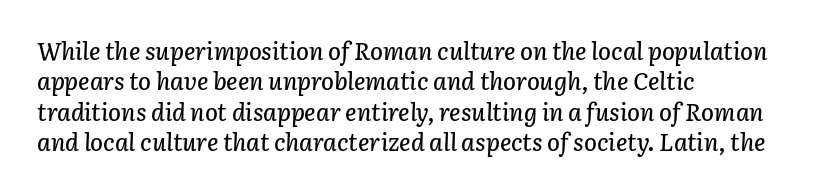
Tracking here is standard; glyphs follow each other at the usual distance. The foot of each line stays bare and open. Designer's note — italics engaged. Where is the straight margin? On the left.
